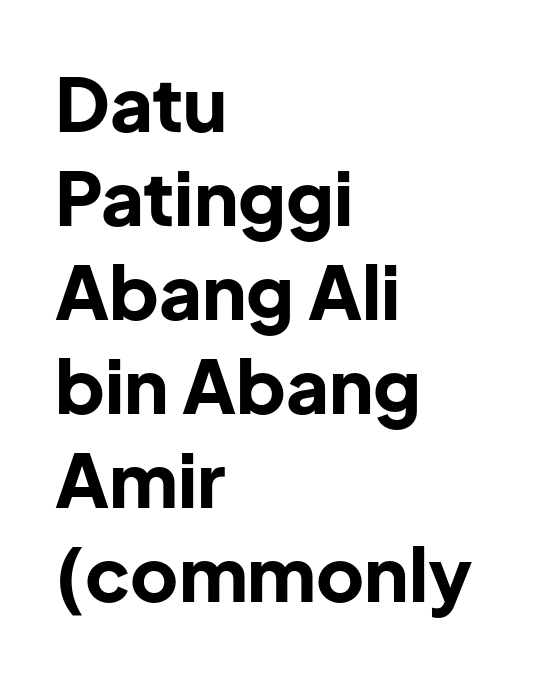
The image shows 74 px bold sans-serif type, upright; set left-aligned, normal line spacing (1.27x), normal letter spacing, not underlined; low stroke contrast and a medium x-height.
